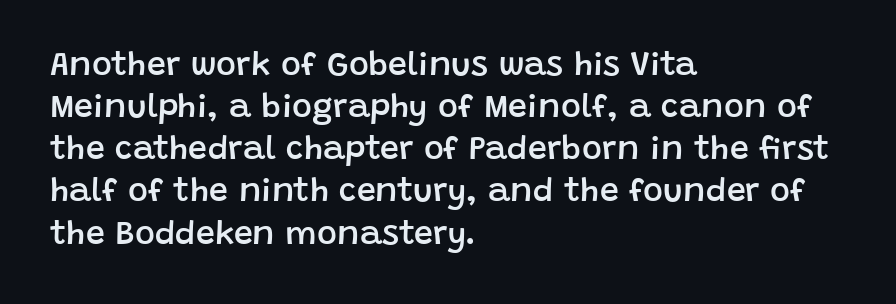
The image shows 34 px semibold sans-serif type, upright; set left-aligned, line spacing 1.24x, normal letter spacing, not underlined; low stroke contrast and a large x-height.
